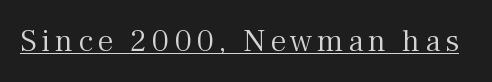
Q: Is the text bold? A: No.
Q: Is the text italic (slanted)? A: No, it is upright.
Q: Is the typeface a serif or a sans-serif typeface? A: Serif.
Q: Is the text underlined? A: Yes.
Q: Width (condensed, normal, or wide)? A: Normal.
Q: Stroke contrast? A: Medium.
Q: x-height? A: Medium.
Q: Monospaced? A: No.
